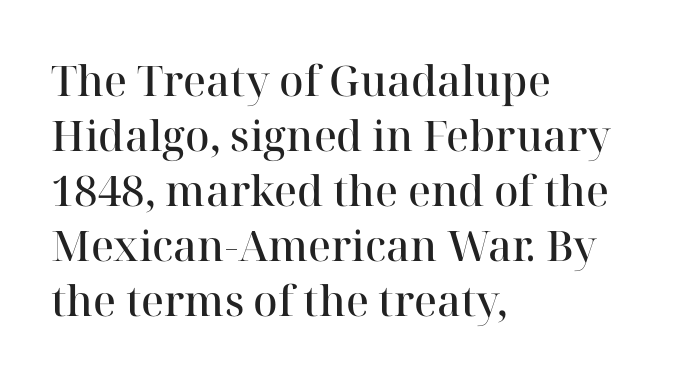
{"serif": "yes", "italic": "no", "bold": "semi", "weight": "semibold", "width": "normal", "stroke_contrast": "high", "x_height": "medium", "monospaced": "no", "underline": "no", "align": "left", "line_spacing": "normal", "line_spacing_ratio": 1.31, "letter_spacing": "normal", "letter_spacing_em": 0.0, "glyph_px": 42}
